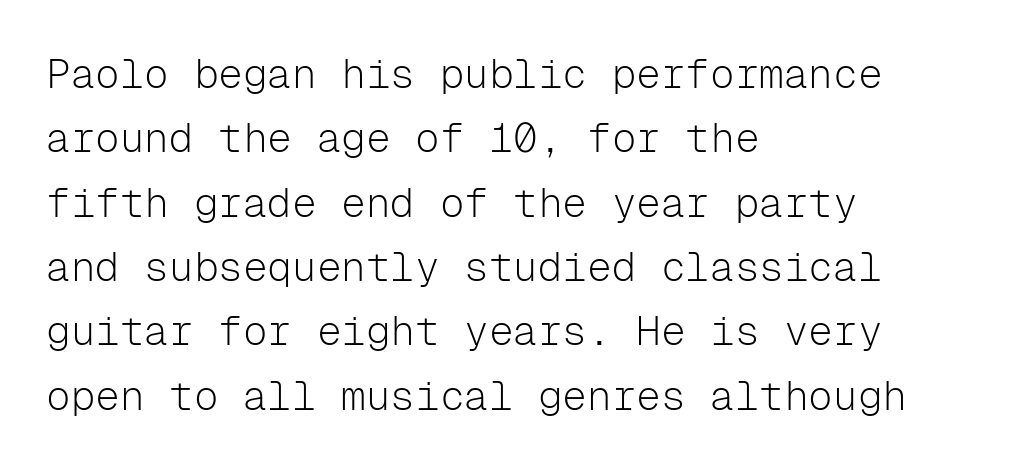
{"serif": "no", "italic": "no", "bold": "no", "weight": "light", "width": "normal", "stroke_contrast": "low", "x_height": "medium", "monospaced": "yes", "underline": "no", "align": "left", "line_spacing": "normal", "line_spacing_ratio": 1.57, "letter_spacing": "normal", "letter_spacing_em": 0.0, "glyph_px": 41}
